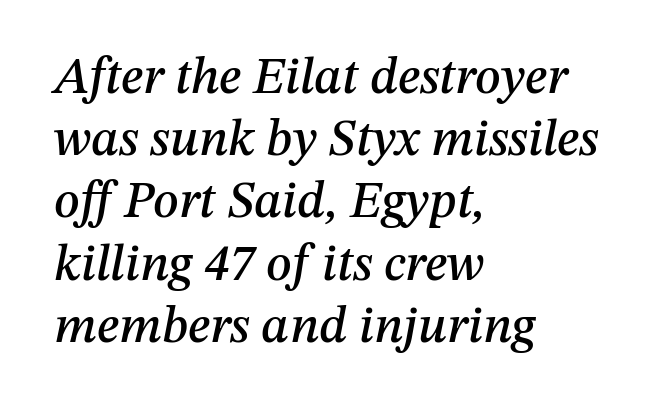
{"italic": "yes", "lean": "right", "slant_degrees": 12, "width": "normal", "stroke_contrast": "medium", "x_height": "medium", "monospaced": "no", "underline": "no", "align": "left", "line_spacing_ratio": 1.22, "letter_spacing": "normal", "letter_spacing_em": 0.0, "glyph_px": 51}
